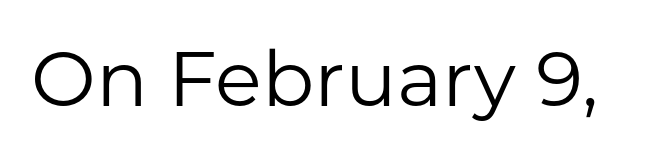
Q: Is the text bold? A: No.
Q: Is the text italic (slanted)? A: No, it is upright.
Q: Is the typeface a serif or a sans-serif typeface? A: Sans-serif.
Q: Is the text underlined? A: No.
Q: Is the spacing between letters normal or unusually wide? A: Normal.
Q: Width (condensed, normal, or wide)? A: Normal.
Q: Stroke contrast? A: Low.
Q: x-height? A: Medium.
Q: Monospaced? A: No.
